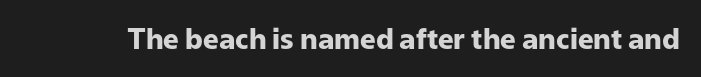
{"serif": "no", "italic": "no", "bold": "yes", "weight": "heavy", "width": "normal", "stroke_contrast": "low", "x_height": "medium", "monospaced": "no", "underline": "no", "letter_spacing": "normal", "letter_spacing_em": 0.0, "glyph_px": 28}
